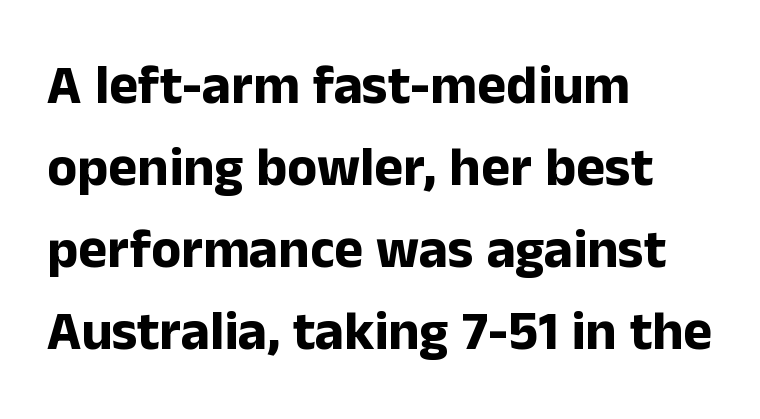
Q: Is the text bold? A: Yes.
Q: Is the text italic (slanted)? A: No, it is upright.
Q: Is the typeface a serif or a sans-serif typeface? A: Sans-serif.
Q: Is the text underlined? A: No.
Q: How is the paragraph aligned? A: Left-aligned.
Q: Is the spacing between letters normal or unusually wide? A: Normal.
Q: Is the spacing between lines tight, normal or loose? A: Normal.
Q: Width (condensed, normal, or wide)? A: Normal.
Q: Stroke contrast? A: Low.
Q: x-height? A: Medium.
Q: Monospaced? A: No.
